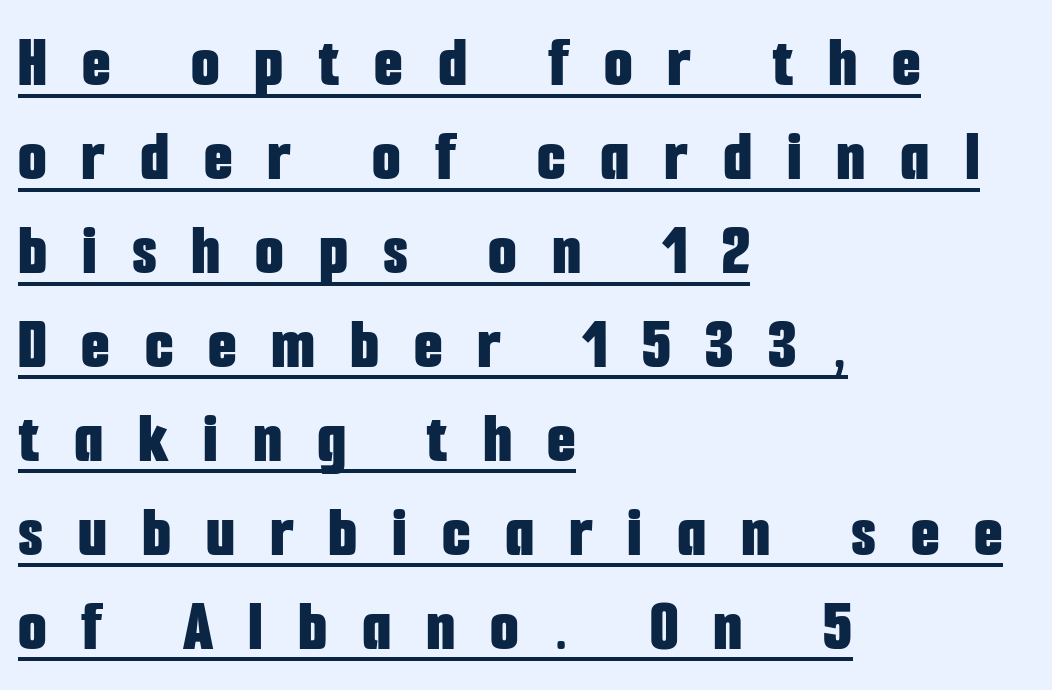
{"serif": "no", "italic": "no", "bold": "yes", "weight": "bold", "width": "condensed", "stroke_contrast": "low", "x_height": "medium", "monospaced": "no", "underline": "yes", "align": "left", "line_spacing": "normal", "line_spacing_ratio": 1.27, "letter_spacing": "wide", "letter_spacing_em": 0.47, "glyph_px": 74}
